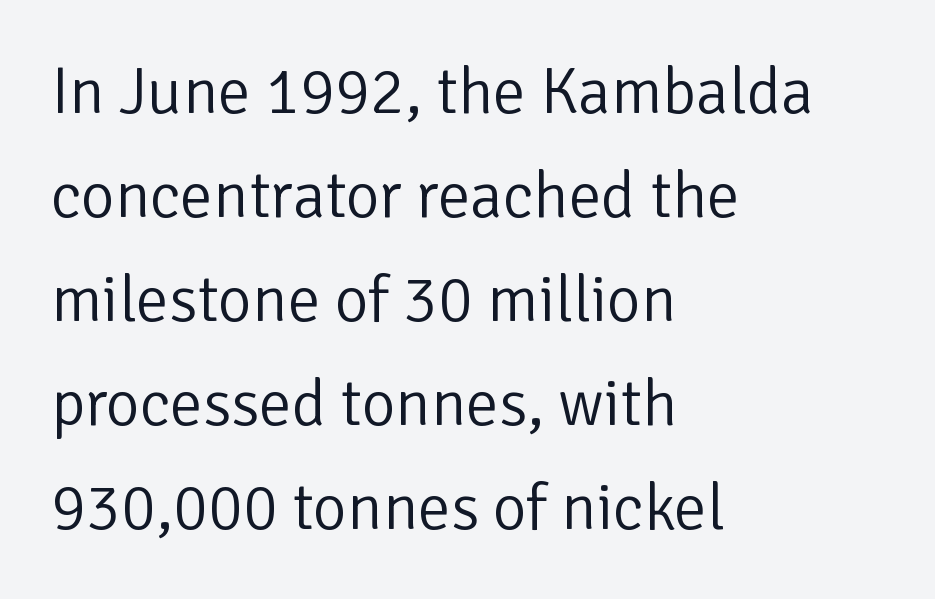
Q: Is the text bold? A: No.
Q: Is the text italic (slanted)? A: No, it is upright.
Q: Is the typeface a serif or a sans-serif typeface? A: Sans-serif.
Q: Is the text underlined? A: No.
Q: How is the paragraph aligned? A: Left-aligned.
Q: Is the spacing between letters normal or unusually wide? A: Normal.
Q: Is the spacing between lines tight, normal or loose? A: Normal.
Q: Width (condensed, normal, or wide)? A: Normal.
Q: Stroke contrast? A: Low.
Q: x-height? A: Medium.
Q: Monospaced? A: No.
